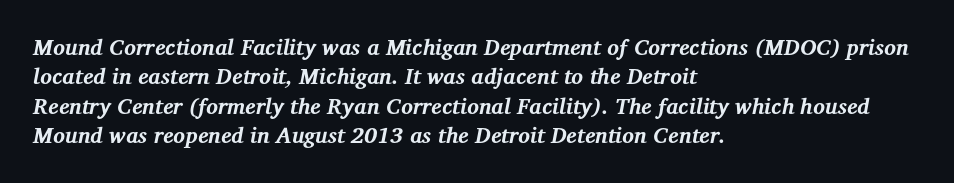
Q: Is the text bold? A: Yes.
Q: Is the text italic (slanted)? A: Yes, it leans right by about 12 degrees.
Q: Is the text underlined? A: No.
Q: How is the paragraph aligned? A: Left-aligned.
Q: Is the spacing between letters normal or unusually wide? A: Normal.
Q: Is the spacing between lines tight, normal or loose? A: Normal.
